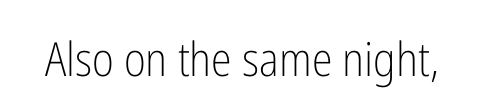
Q: Is the text bold? A: No.
Q: Is the text italic (slanted)? A: No, it is upright.
Q: Is the typeface a serif or a sans-serif typeface? A: Sans-serif.
Q: Is the text underlined? A: No.
Q: Is the spacing between letters normal or unusually wide? A: Normal.
Q: Width (condensed, normal, or wide)? A: Condensed.
Q: Stroke contrast? A: Low.
Q: x-height? A: Medium.
Q: Monospaced? A: No.
